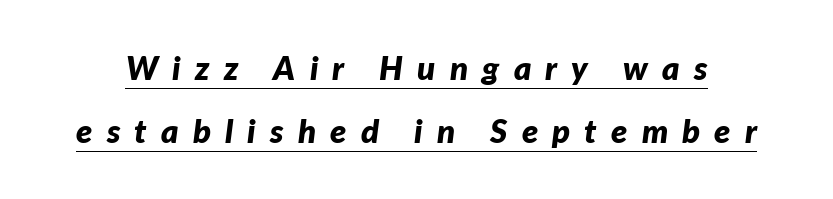
{"italic": "yes", "lean": "right", "slant_degrees": 7, "bold": "yes", "weight": "bold", "width": "normal", "stroke_contrast": "low", "x_height": "medium", "monospaced": "no", "underline": "yes", "line_spacing": "loose", "line_spacing_ratio": 1.91, "letter_spacing": "wide", "letter_spacing_em": 0.43, "glyph_px": 33}
